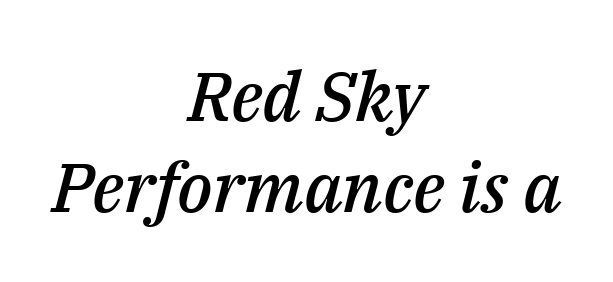
{"italic": "yes", "lean": "right", "slant_degrees": 14, "bold": "semi", "weight": "semibold", "width": "normal", "stroke_contrast": "medium", "x_height": "medium", "monospaced": "no", "underline": "no", "align": "center", "line_spacing": "normal", "line_spacing_ratio": 1.32, "letter_spacing": "normal", "letter_spacing_em": 0.0, "glyph_px": 69}
